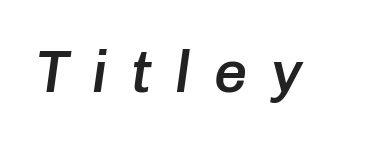
Q: Is the text bold? A: Semi-bold.
Q: Is the text italic (slanted)? A: Yes, it leans right by about 8 degrees.
Q: Is the text underlined? A: No.
Q: Is the spacing between letters normal or unusually wide? A: Unusually wide.
Q: Width (condensed, normal, or wide)? A: Normal.
Q: Stroke contrast? A: Low.
Q: x-height? A: Medium.
Q: Monospaced? A: No.
